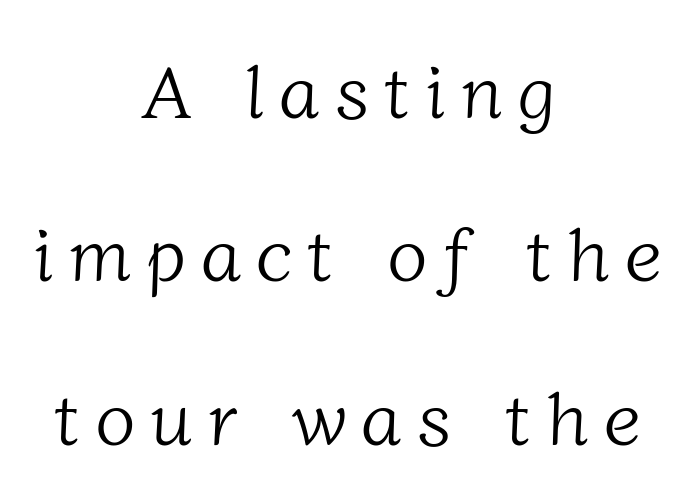
Q: Is the text bold? A: No.
Q: Is the typeface a serif or a sans-serif typeface? A: Serif.
Q: Is the text underlined? A: No.
Q: How is the paragraph aligned? A: Centered.
Q: Is the spacing between letters normal or unusually wide? A: Unusually wide.
Q: Is the spacing between lines tight, normal or loose? A: Loose.
Q: Width (condensed, normal, or wide)? A: Normal.
Q: Stroke contrast? A: Low.
Q: x-height? A: Medium.
Q: Monospaced? A: No.
